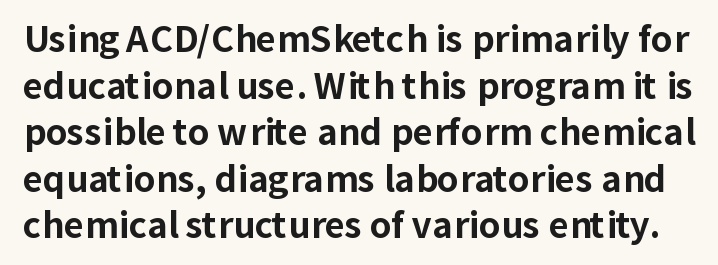
Q: Is the text bold? A: Yes.
Q: Is the text italic (slanted)? A: No, it is upright.
Q: Is the typeface a serif or a sans-serif typeface? A: Sans-serif.
Q: Is the text underlined? A: No.
Q: Is the spacing between letters normal or unusually wide? A: Normal.
Q: Is the spacing between lines tight, normal or loose? A: Normal.
Q: Width (condensed, normal, or wide)? A: Normal.
Q: Stroke contrast? A: Low.
Q: x-height? A: Medium.
Q: Monospaced? A: No.
